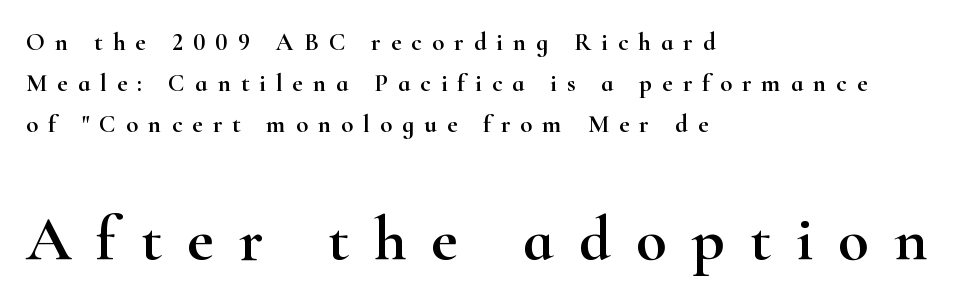
The image shows 63 px wide serif type, upright; set left-aligned, normal line spacing (1.65x), unusually wide letter spacing (+0.4 em), not underlined; the second (bottom) block is 2.52x larger; high stroke contrast and a small x-height.
